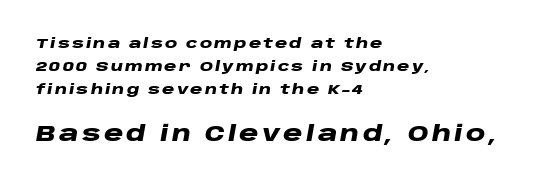
{"italic": "yes", "lean": "right", "slant_degrees": 10, "bold": "yes", "underline": "no", "align": "left", "line_spacing": "normal", "line_spacing_ratio": 1.65, "larger_block": "second", "size_ratio": 1.57, "glyph_px": 22}
